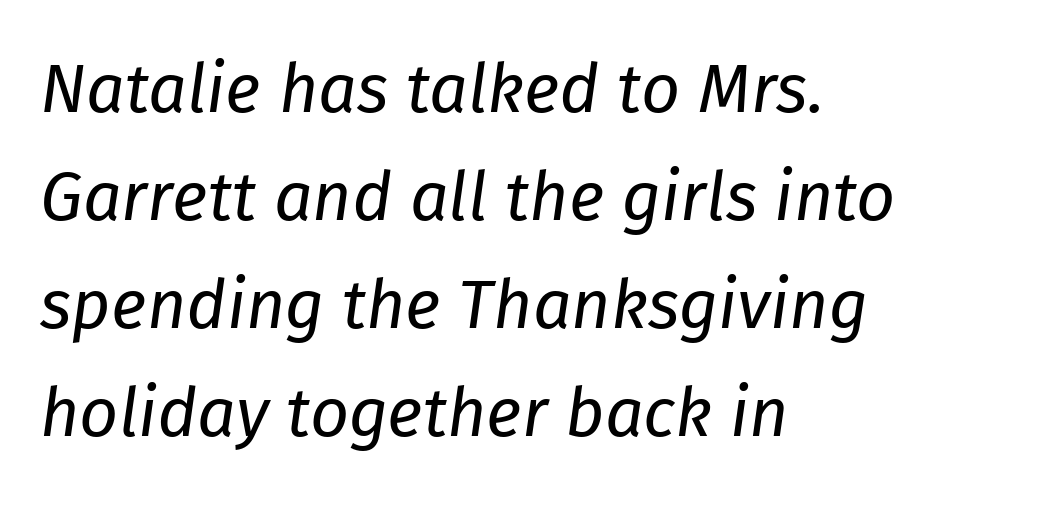
The words here are not underlined. Short note: letters normally spaced. Do the characters align in a grid? No, the font is proportional. Layout note: lines flush left.
